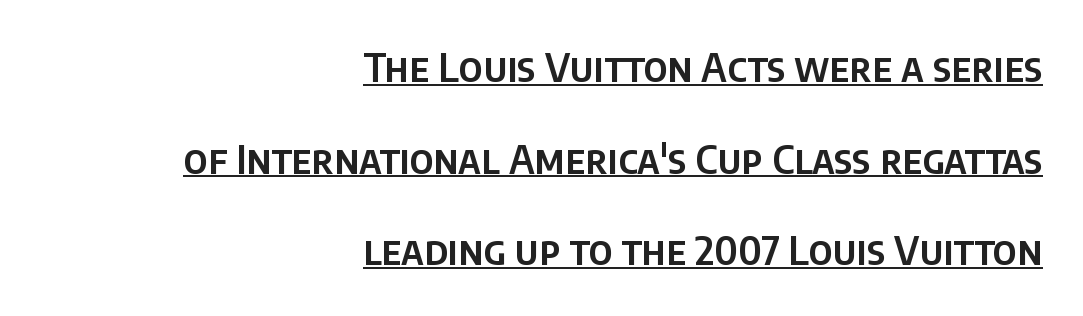
Glance below the letters and you will spot a drawn line. A typesetter would call this proportional, since set widths differ per character. Is there much room between lines? Yes — plenty of vertical air separates them. Serif or sans? Sans — the stroke terminals are bare. Every row of glyphs terminates at an identical x-position on the right.
